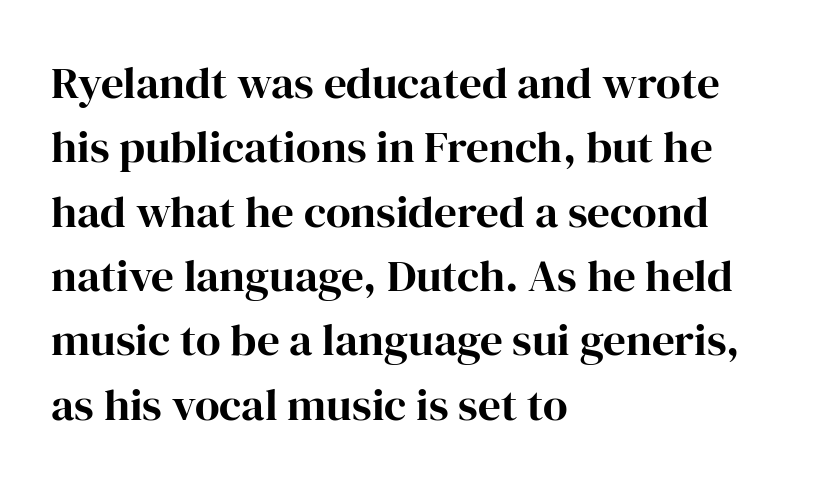
The image shows 45 px serif type, upright; set left-aligned, normal line spacing (1.43x), normal letter spacing, not underlined; high stroke contrast and a medium x-height.
